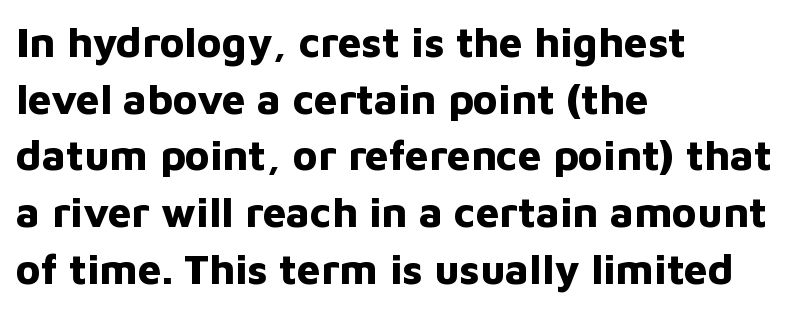
Q: Is the text bold? A: Yes.
Q: Is the text italic (slanted)? A: No, it is upright.
Q: Is the typeface a serif or a sans-serif typeface? A: Sans-serif.
Q: Is the text underlined? A: No.
Q: How is the paragraph aligned? A: Left-aligned.
Q: Is the spacing between letters normal or unusually wide? A: Normal.
Q: Is the spacing between lines tight, normal or loose? A: Normal.
Q: Width (condensed, normal, or wide)? A: Normal.
Q: Stroke contrast? A: Low.
Q: x-height? A: Medium.
Q: Monospaced? A: No.
